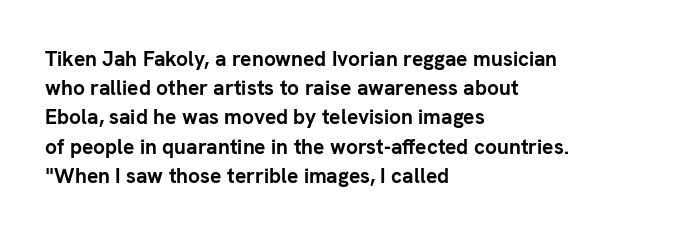
The image shows 21 px bold type, upright; set left-aligned, normal line spacing (1.39x), normal letter spacing, not underlined.
